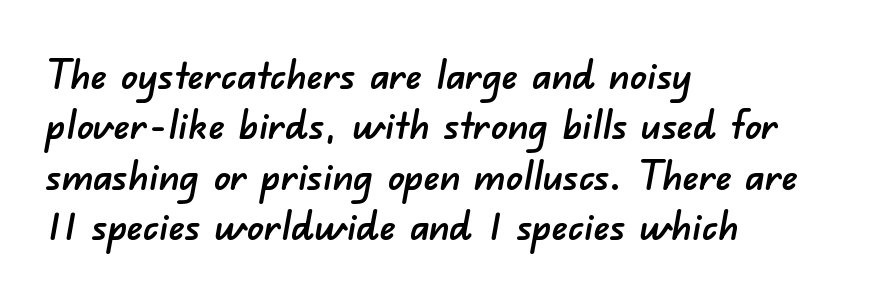
These lines keep a tight, regular rhythm from letter to letter. Glance below the letters and you will spot only blank space. Nope, no serifs anywhere on these letters. The ragged edge is on the right, which tells us the setting is flush left.
